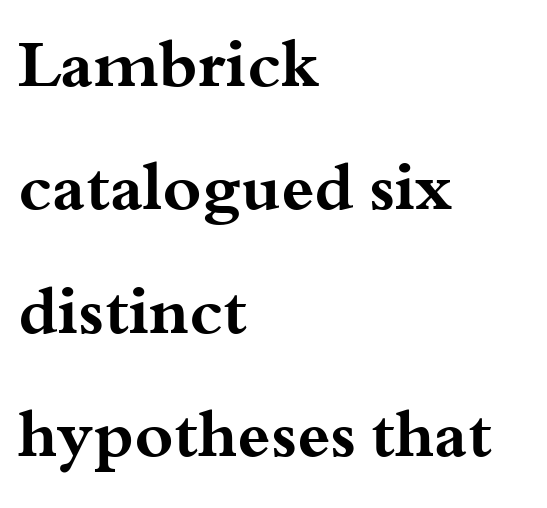
The image shows 66 px bold, wide serif type, upright; set left-aligned, line spacing 1.87x, normal letter spacing, not underlined; medium stroke contrast and a small x-height.
